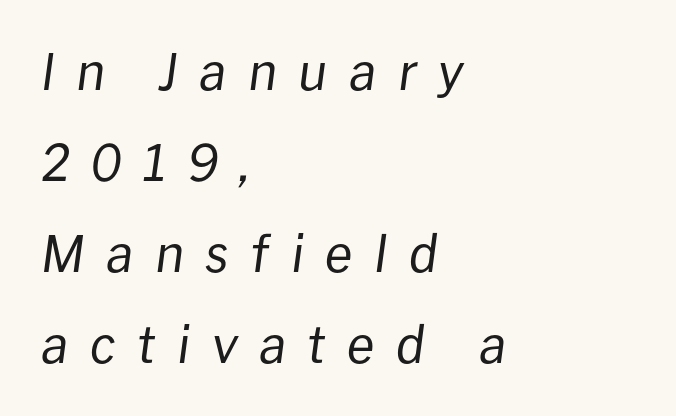
Q: Is the text bold? A: No.
Q: Is the text italic (slanted)? A: Yes, it leans right by about 8 degrees.
Q: Is the text underlined? A: No.
Q: How is the paragraph aligned? A: Left-aligned.
Q: Is the spacing between letters normal or unusually wide? A: Unusually wide.
Q: Width (condensed, normal, or wide)? A: Normal.
Q: Stroke contrast? A: Low.
Q: x-height? A: Medium.
Q: Monospaced? A: No.
